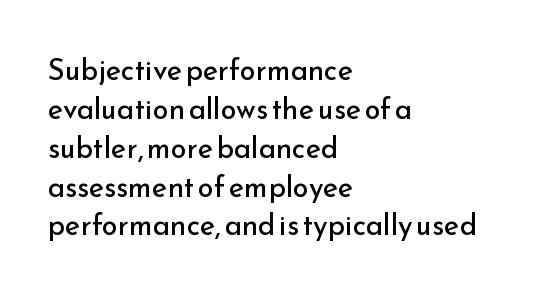
{"serif": "no", "italic": "no", "bold": "no", "weight": "regular", "width": "normal", "stroke_contrast": "low", "x_height": "small", "monospaced": "no", "underline": "no", "align": "left", "line_spacing": "normal", "line_spacing_ratio": 1.34, "letter_spacing": "normal", "letter_spacing_em": 0.0, "glyph_px": 29}
